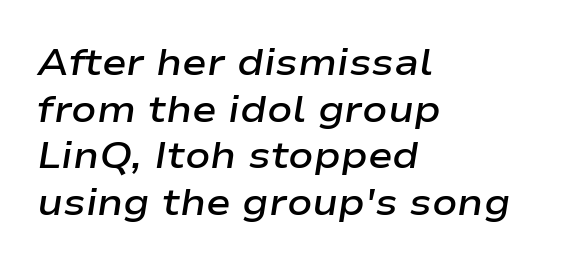
Here the designer chose a conventional face with non-uniform glyph widths. The passage shown leans; its letterforms are oblique. Weight check: semibold — heavier than regular, not quite bold. The rendering keeps characters at their native spacing.
